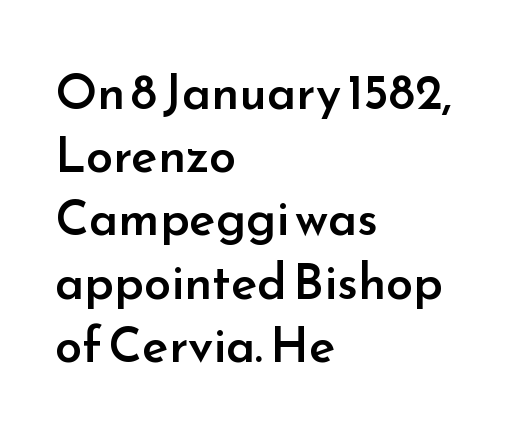
These lines sit exactly where default settings would place them. Weight check: semibold — heavier than regular, not quite bold. Is the block centered? No — it sits flush against the left margin. Is there any slant? The stems are plumb. Does the type have serifs? No, each stem ends abruptly.
